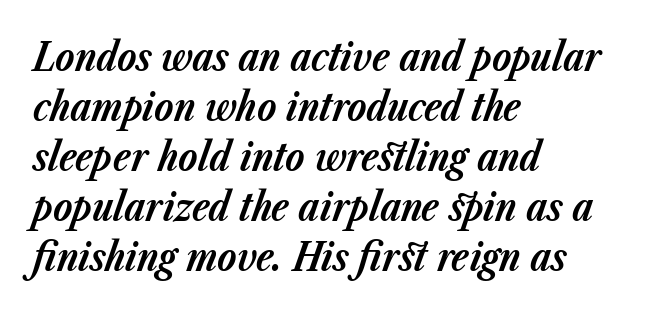
Horizontally, the lines are justified to the leading edge only. The block of text has a typical density, with ordinary space between rows. Nothing unusual about the tracking: characters are spaced as the font intends. You can tell it's italic because the verticals aren't actually vertical. The characters look thick and weighty, a clear bold.
